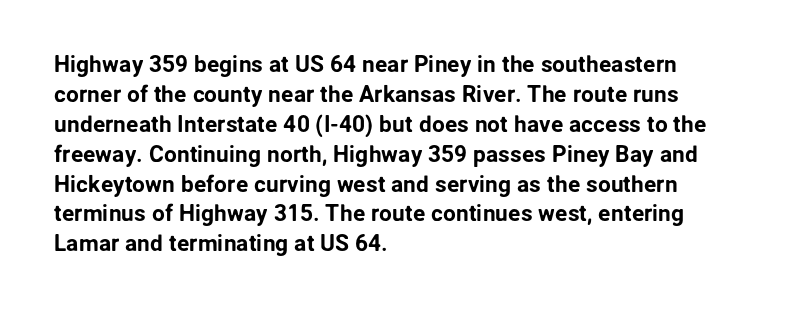
The image shows 23 px text type, upright; set left-aligned, normal line spacing (1.3x), normal letter spacing, not underlined.
